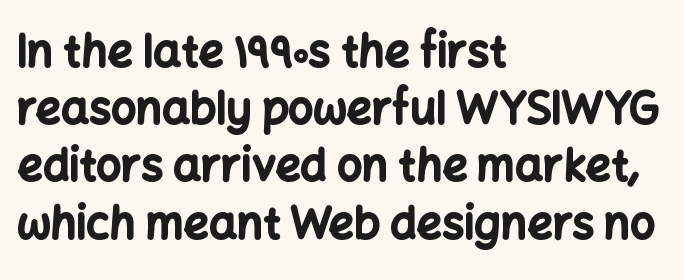
The image shows 44 px bold sans-serif type, upright; set left-aligned, normal line spacing (1.3x), normal letter spacing, not underlined; low stroke contrast and a medium x-height.
